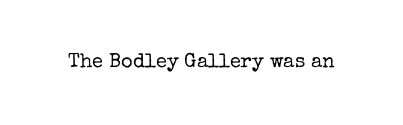
Q: Is the text bold? A: No.
Q: Is the text italic (slanted)? A: No, it is upright.
Q: Is the text underlined? A: No.
Q: Is the spacing between letters normal or unusually wide? A: Normal.
